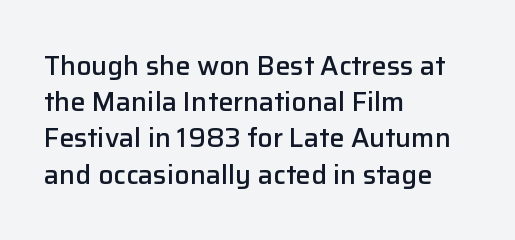
The image shows 27 px text type, upright; set left-aligned, normal line spacing (1.34x), normal letter spacing, not underlined.
